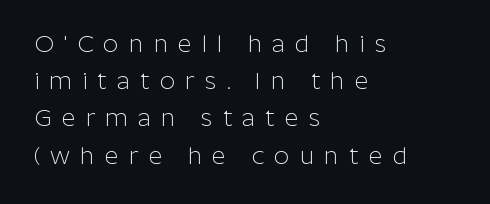
Q: Is the text bold? A: No.
Q: Is the text italic (slanted)? A: No, it is upright.
Q: Is the text underlined? A: No.
Q: How is the paragraph aligned? A: Left-aligned.
Q: Is the spacing between letters normal or unusually wide? A: Unusually wide.
Q: Is the spacing between lines tight, normal or loose? A: Normal.
